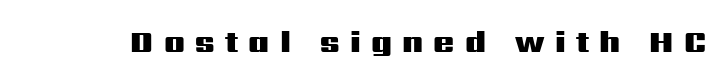
The image shows 31 px heavy, wide sans-serif type, upright; set unusually wide letter spacing (+0.33 em), not underlined; medium stroke contrast and a medium x-height.
